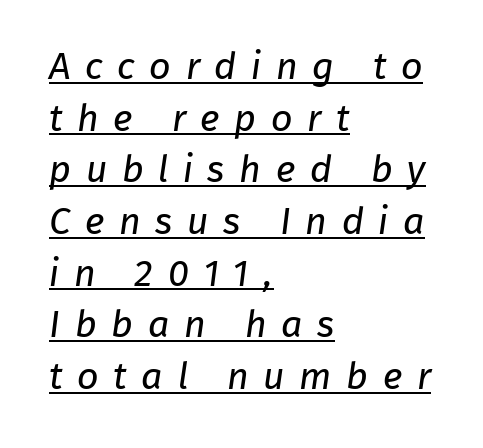
Q: Is the text bold? A: No.
Q: Is the typeface a serif or a sans-serif typeface? A: Sans-serif.
Q: Is the text underlined? A: Yes.
Q: How is the paragraph aligned? A: Left-aligned.
Q: Is the spacing between letters normal or unusually wide? A: Unusually wide.
Q: Is the spacing between lines tight, normal or loose? A: Normal.
Q: Width (condensed, normal, or wide)? A: Normal.
Q: Stroke contrast? A: Low.
Q: x-height? A: Medium.
Q: Monospaced? A: No.
